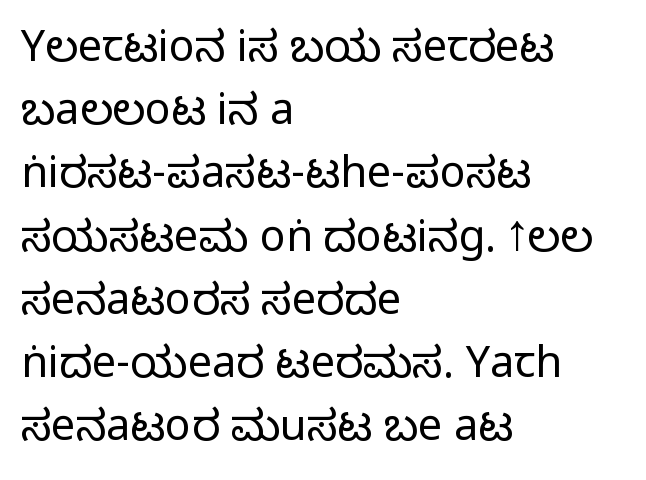
The lettering stays uniformly vertical, giving the passage a roman look. All the whitespace from short lines collects on the right. On a weight scale, this lands at 450 or below. Here the glyphs are tracked normally, forming tight word shapes. How would I describe the line gaps? Plain and ordinary.
